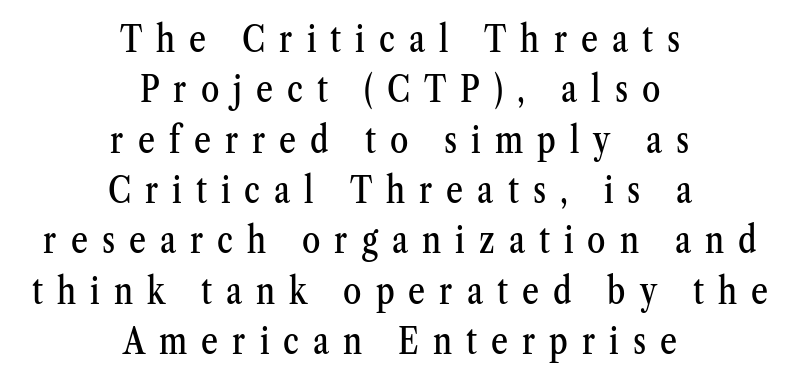
{"serif": "yes", "italic": "no", "width": "condensed", "stroke_contrast": "medium", "x_height": "medium", "monospaced": "no", "underline": "no", "align": "center", "line_spacing": "normal", "line_spacing_ratio": 1.36, "letter_spacing": "wide", "letter_spacing_em": 0.38, "glyph_px": 37}
